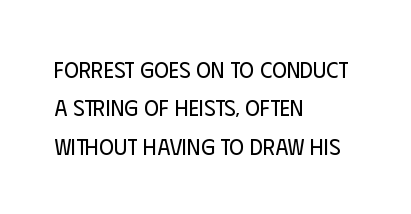
Letters rest on an invisible, unmarked baseline. The paragraph shown leans on its left margin. Weight: regular or lighter. Vertical strokes here are truly vertical. Honestly, the letter spacing is just normal — you wouldn't notice it.
